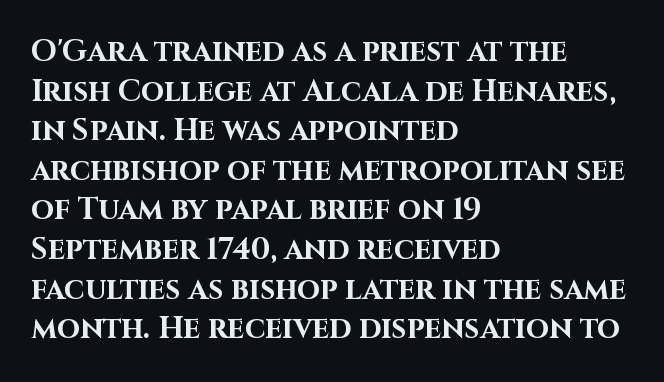
Q: Is the text bold? A: Yes.
Q: Is the text italic (slanted)? A: No, it is upright.
Q: Is the typeface a serif or a sans-serif typeface? A: Sans-serif.
Q: Is the text underlined? A: No.
Q: How is the paragraph aligned? A: Left-aligned.
Q: Is the spacing between letters normal or unusually wide? A: Normal.
Q: Is the spacing between lines tight, normal or loose? A: Normal.
Q: Width (condensed, normal, or wide)? A: Normal.
Q: Stroke contrast? A: High.
Q: x-height? A: Large.
Q: Monospaced? A: No.
